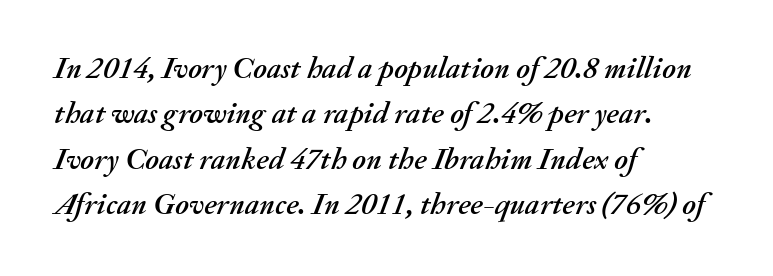
{"italic": "yes", "lean": "right", "slant_degrees": 20, "width": "normal", "stroke_contrast": "medium", "x_height": "small", "monospaced": "no", "underline": "no", "align": "left", "line_spacing": "normal", "line_spacing_ratio": 1.46, "letter_spacing": "normal", "letter_spacing_em": 0.0, "glyph_px": 31}
